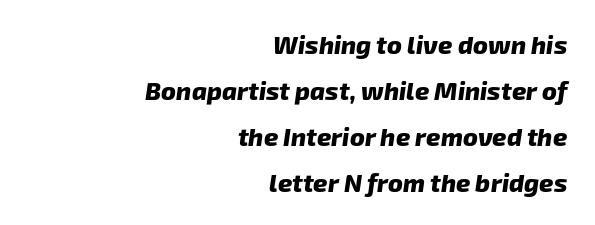
{"bold": "yes", "underline": "no", "align": "right", "line_spacing_ratio": 1.84, "letter_spacing": "normal", "letter_spacing_em": 0.0, "glyph_px": 25}
